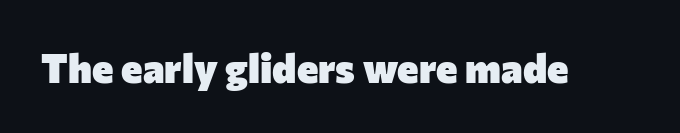
{"serif": "no", "italic": "no", "bold": "yes", "weight": "heavy", "width": "normal", "stroke_contrast": "low", "x_height": "medium", "monospaced": "no", "underline": "no", "letter_spacing": "normal", "letter_spacing_em": 0.0, "glyph_px": 41}
